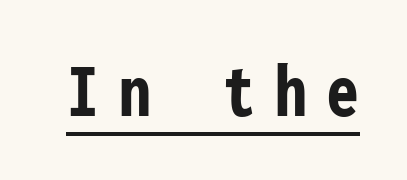
{"serif": "no", "italic": "no", "bold": "yes", "weight": "semibold", "width": "condensed", "stroke_contrast": "low", "x_height": "medium", "monospaced": "yes", "underline": "yes", "letter_spacing": "wide", "letter_spacing_em": 0.26, "glyph_px": 79}
